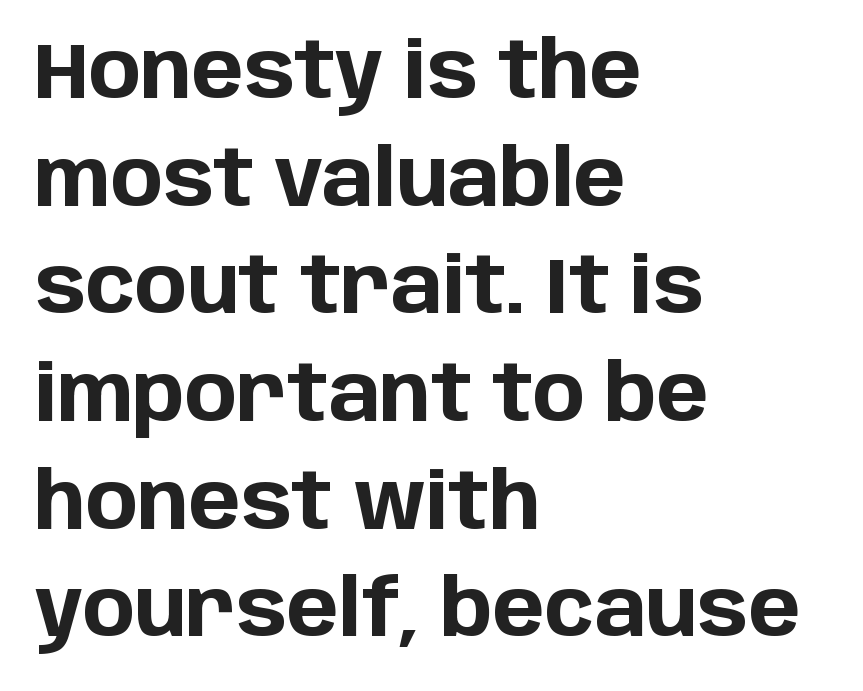
{"serif": "no", "italic": "no", "bold": "yes", "weight": "bold", "width": "normal", "stroke_contrast": "low", "x_height": "large", "monospaced": "no", "underline": "no", "align": "left", "line_spacing": "normal", "line_spacing_ratio": 1.38, "letter_spacing": "normal", "letter_spacing_em": 0.0, "glyph_px": 78}
